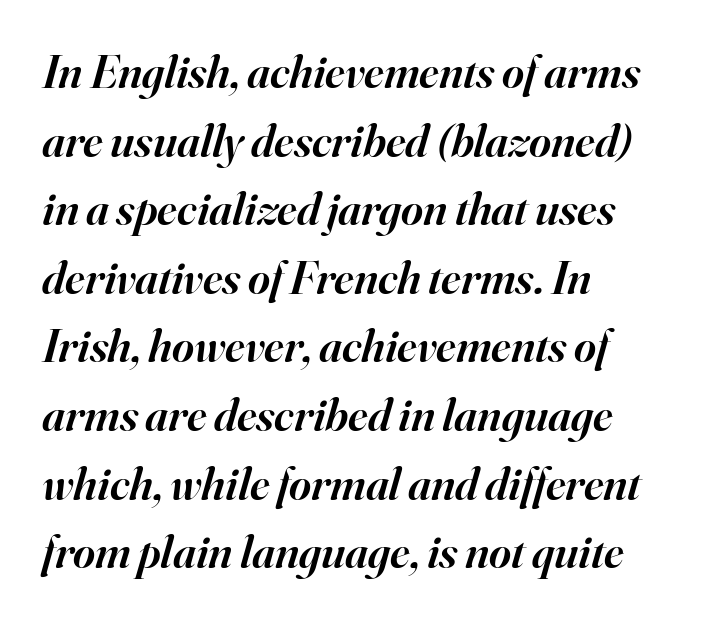
The image shows 47 px semibold serif type, italic (leaning right); set left-aligned, normal line spacing (1.46x), normal letter spacing, not underlined; high stroke contrast and a small x-height.
